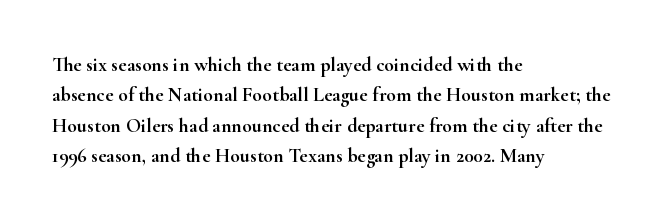
Characters follow at the spacing the type designer built in. The line-height multiplier appears to be the usual default. Just letters on the line, the space beneath them empty. It's the straight-up-and-down kind of type. Each line starts at the same left margin while the right side varies.
